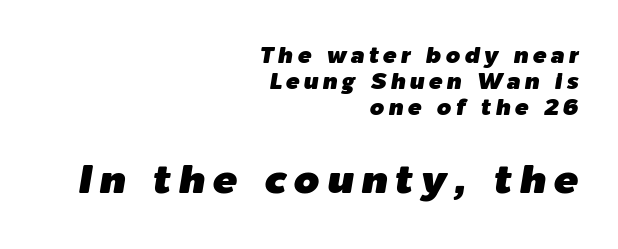
Top chunk: small. Bottom chunk: large. Is there much room between lines? No — they nearly touch. The lines are quadded right. The lettering tilts uniformly, giving the passage an italic look. Lines of text with bare space underneath.
